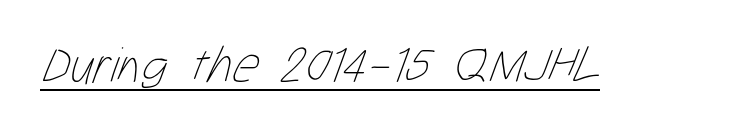
{"bold": "no", "weight": "thin", "width": "condensed", "stroke_contrast": "low", "x_height": "medium", "monospaced": "no", "underline": "yes", "letter_spacing": "normal", "letter_spacing_em": 0.0, "glyph_px": 51}
